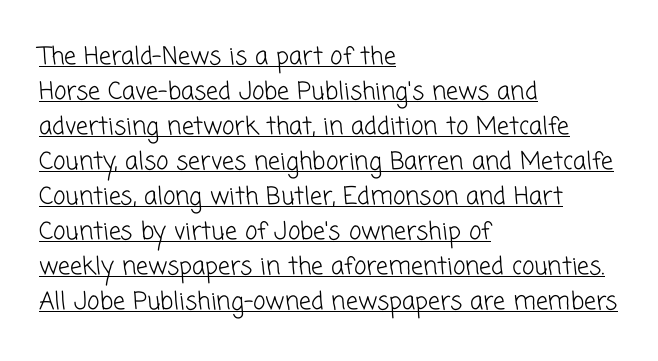
The image shows 24 px text type; set left-aligned, normal line spacing (1.46x), normal letter spacing, underlined.
